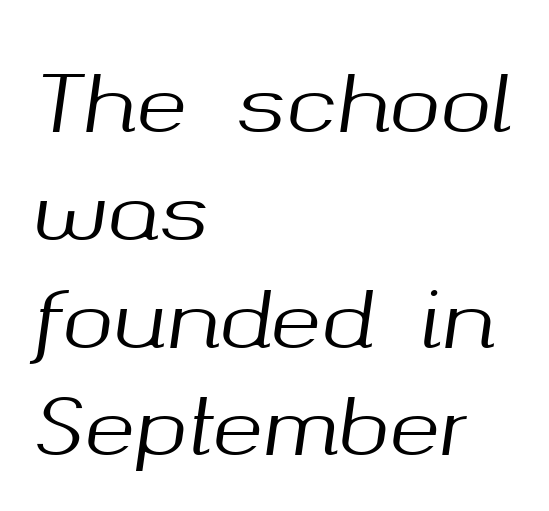
The image shows 77 px text type, italic (leaning right); set left-aligned, normal line spacing (1.4x), normal letter spacing, not underlined; medium stroke contrast and a medium x-height.
